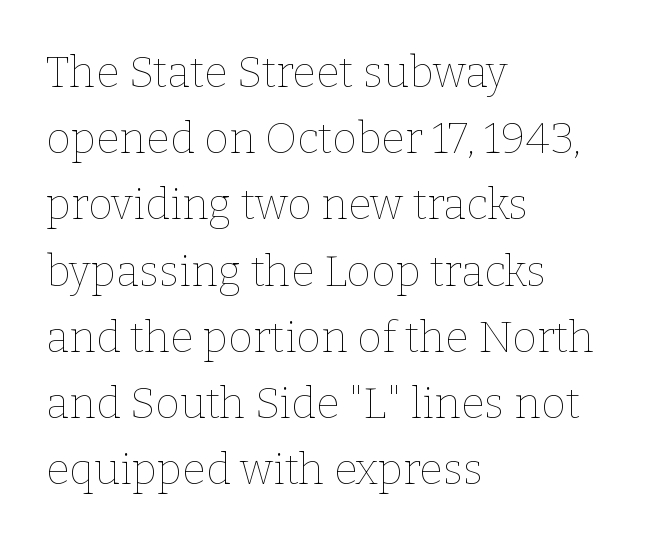
{"italic": "no", "bold": "no", "weight": "thin", "width": "normal", "stroke_contrast": "low", "x_height": "medium", "monospaced": "no", "underline": "no", "align": "left", "line_spacing": "normal", "line_spacing_ratio": 1.54, "letter_spacing": "normal", "letter_spacing_em": 0.0, "glyph_px": 43}
